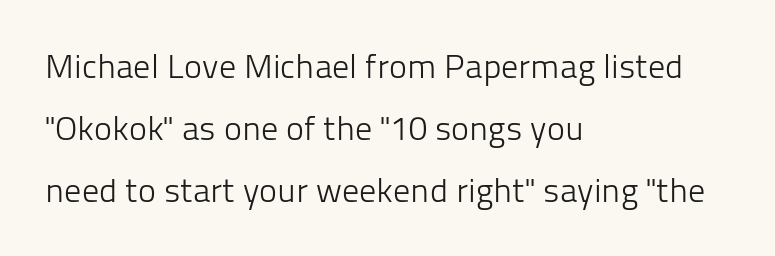
The image shows 34 px light sans-serif type, upright; set left-aligned, line spacing 1.82x, normal letter spacing, not underlined; low stroke contrast and a medium x-height.
